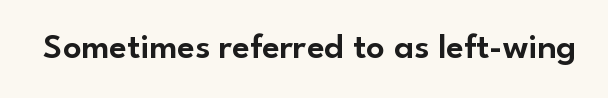
It's the straight-up-and-down kind of type. The face used here is proportionally spaced, like ordinary book or web type. Between one letter and the next there's only the usual sliver of space. The glyphs are unaccompanied by any horizontal stroke below them. Observe the absence of serifs on each vertical stroke in this sample.
